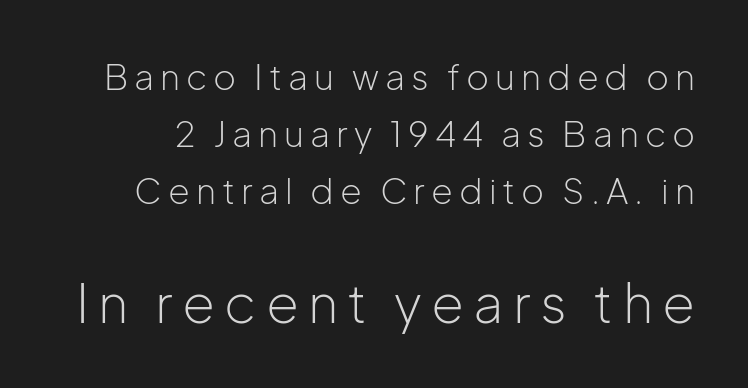
{"serif": "no", "italic": "no", "bold": "no", "weight": "light", "width": "normal", "stroke_contrast": "low", "x_height": "medium", "monospaced": "no", "underline": "no", "line_spacing": "normal", "line_spacing_ratio": 1.63, "larger_block": "second", "size_ratio": 1.51, "glyph_px": 53}
